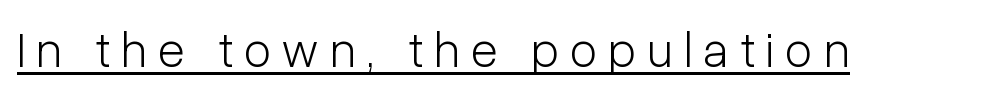
{"serif": "no", "italic": "no", "bold": "no", "weight": "light", "width": "condensed", "stroke_contrast": "low", "x_height": "medium", "monospaced": "no", "underline": "yes", "letter_spacing": "wide", "letter_spacing_em": 0.23, "glyph_px": 50}
